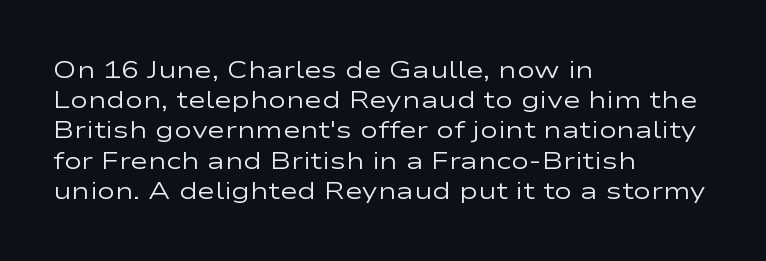
The weight would be labelled regular, book, light, or lighter still. Every stem runs plumb, perpendicular to the baseline. Descender tails drop into unmarked territory. One glance says typical: line gaps are just what's usual.
